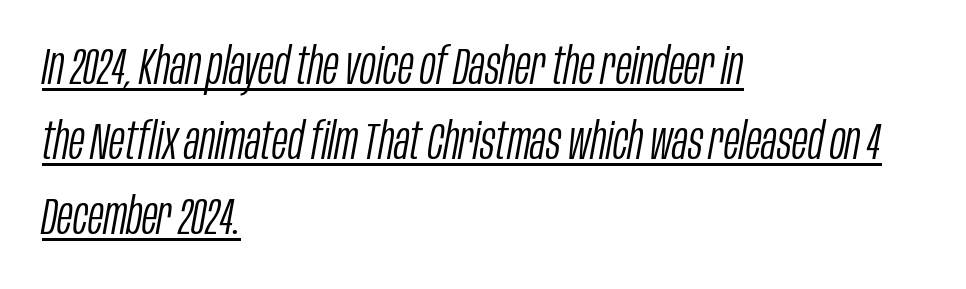
{"italic": "yes", "lean": "right", "slant_degrees": 10, "bold": "no", "weight": "light", "width": "condensed", "stroke_contrast": "low", "x_height": "large", "monospaced": "no", "underline": "yes", "align": "left", "line_spacing": "normal", "line_spacing_ratio": 1.44, "letter_spacing": "normal", "letter_spacing_em": 0.0, "glyph_px": 52}
